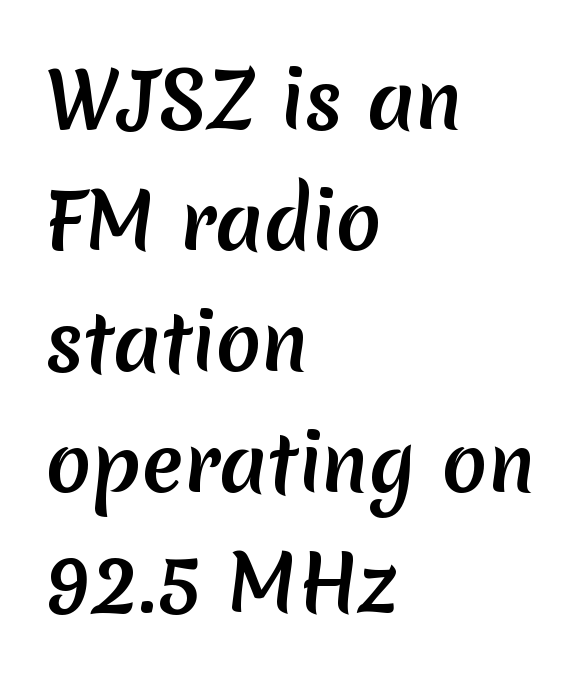
The passage shown stacks its lines at a standard gap. A classic flush-left, rag-right setting is used for this passage. Words appear dense and cohesive because spacing is normal. You can tell from the bare stems that sans-serif type was used. Proportional: the letters do not fall into vertical columns.
